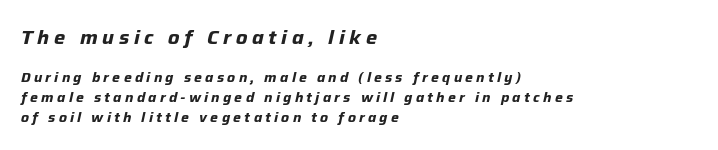
Q: Is the text bold? A: Yes.
Q: Is the text italic (slanted)? A: Yes, it leans right by about 12 degrees.
Q: Is the text underlined? A: No.
Q: How is the paragraph aligned? A: Left-aligned.
Q: Is the spacing between letters normal or unusually wide? A: Unusually wide.
Q: Is the spacing between lines tight, normal or loose? A: Normal.
Q: Which block of text is set in a larger size, the first (top) or the second (bottom)? A: The first (top) one.
